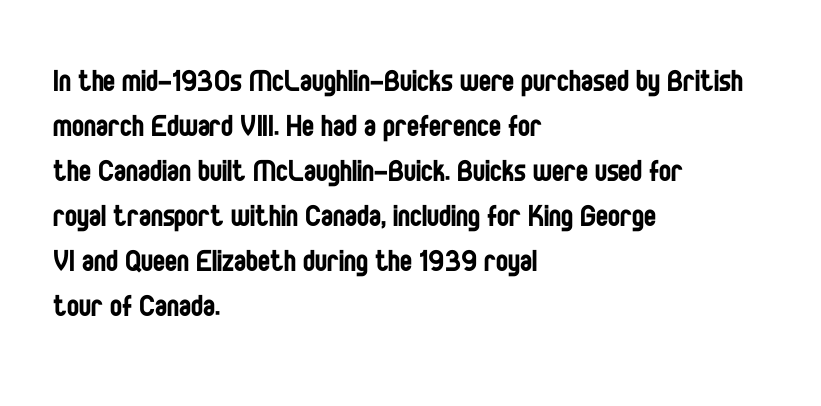
Q: Is the text bold? A: No.
Q: Is the text italic (slanted)? A: No, it is upright.
Q: Is the typeface a serif or a sans-serif typeface? A: Sans-serif.
Q: Is the text underlined? A: No.
Q: How is the paragraph aligned? A: Left-aligned.
Q: Is the spacing between letters normal or unusually wide? A: Normal.
Q: Is the spacing between lines tight, normal or loose? A: Normal.
Q: Width (condensed, normal, or wide)? A: Condensed.
Q: Stroke contrast? A: Low.
Q: x-height? A: Large.
Q: Monospaced? A: No.
